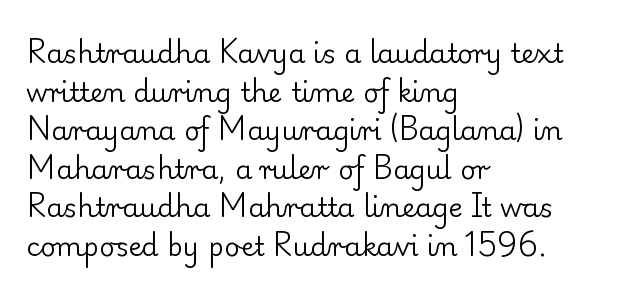
Stroke thickness stays within the range of a standard reading face or lighter. Notice how descenders clear the ascenders below comfortably — that's standard leading. There is no visible air inserted between adjacent glyphs. Casual observation: everything's shoved over to the left. The specimen omits any rule beneath the text block's lines. The letters stand straight up with perfectly vertical stems.
